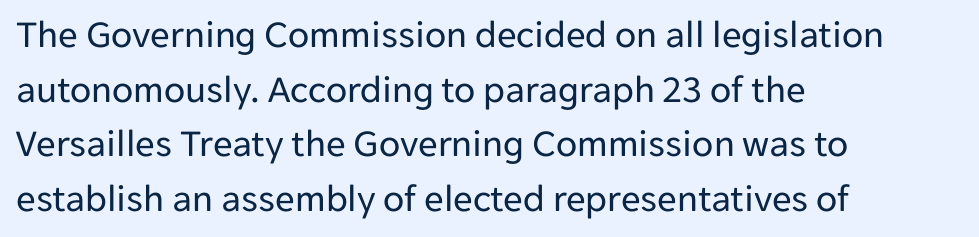
Q: Is the text bold? A: No.
Q: Is the text italic (slanted)? A: No, it is upright.
Q: Is the typeface a serif or a sans-serif typeface? A: Sans-serif.
Q: Is the text underlined? A: No.
Q: How is the paragraph aligned? A: Left-aligned.
Q: Is the spacing between letters normal or unusually wide? A: Normal.
Q: Is the spacing between lines tight, normal or loose? A: Normal.
Q: Width (condensed, normal, or wide)? A: Normal.
Q: Stroke contrast? A: Low.
Q: x-height? A: Medium.
Q: Monospaced? A: No.
